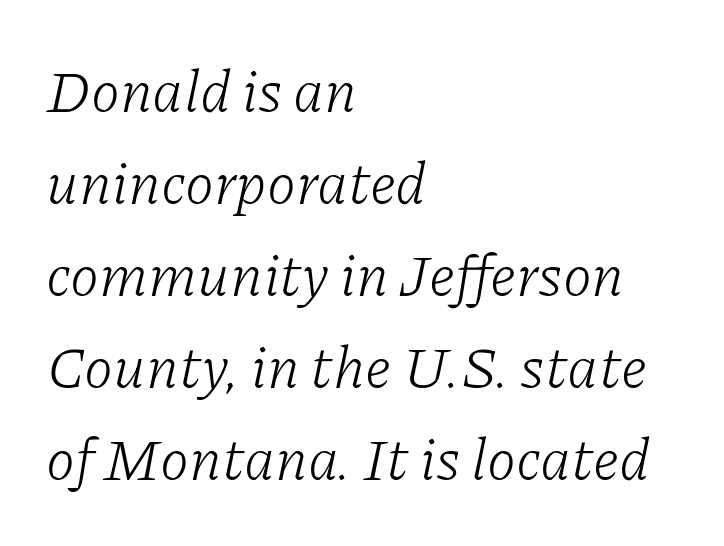
The image shows 59 px light serif type, italic (leaning right); set left-aligned, normal line spacing (1.56x), normal letter spacing, not underlined; low stroke contrast and a medium x-height.
